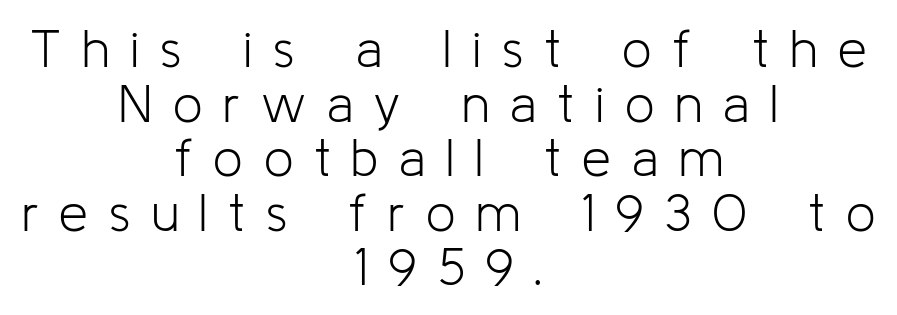
{"serif": "no", "italic": "no", "bold": "no", "weight": "light", "width": "normal", "stroke_contrast": "low", "x_height": "medium", "monospaced": "no", "underline": "no", "align": "center", "line_spacing": "tight", "line_spacing_ratio": 1.05, "letter_spacing": "wide", "letter_spacing_em": 0.4, "glyph_px": 52}
